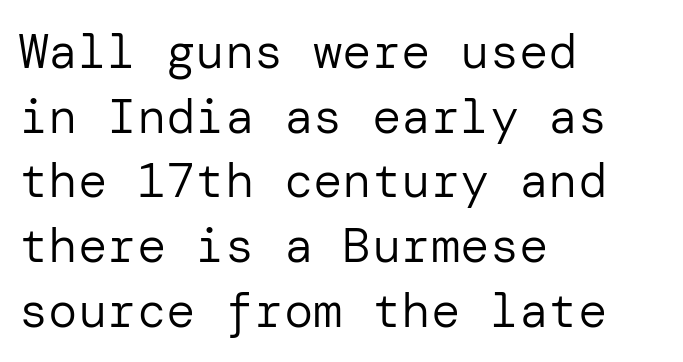
{"serif": "no", "italic": "no", "bold": "no", "weight": "regular", "width": "normal", "stroke_contrast": "low", "x_height": "medium", "underline": "no", "align": "left", "line_spacing": "normal", "line_spacing_ratio": 1.32, "letter_spacing": "normal", "letter_spacing_em": 0.0, "glyph_px": 49}
